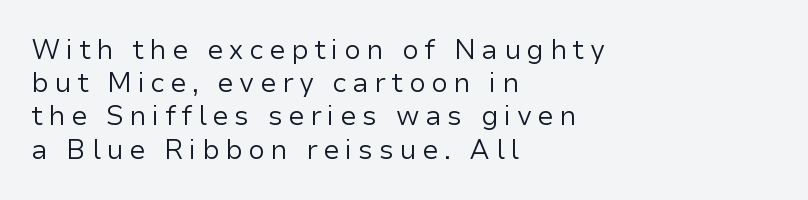
Q: Is the text bold? A: No.
Q: Is the text italic (slanted)? A: No, it is upright.
Q: Is the text underlined? A: No.
Q: How is the paragraph aligned? A: Left-aligned.
Q: Is the spacing between letters normal or unusually wide? A: Unusually wide.
